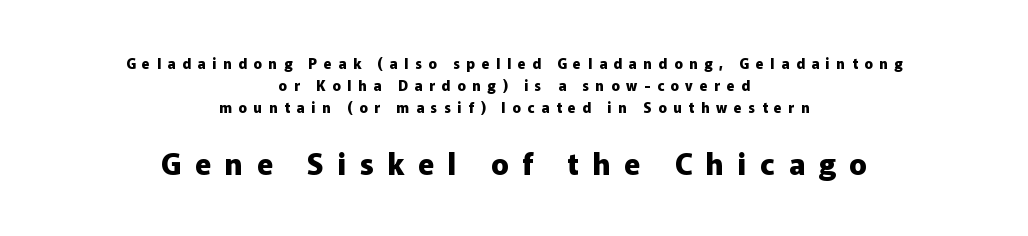
Q: Is the text bold? A: Yes.
Q: Is the text italic (slanted)? A: No, it is upright.
Q: Is the typeface a serif or a sans-serif typeface? A: Sans-serif.
Q: Is the text underlined? A: No.
Q: How is the paragraph aligned? A: Centered.
Q: Is the spacing between letters normal or unusually wide? A: Unusually wide.
Q: Is the spacing between lines tight, normal or loose? A: Normal.
Q: Which block of text is set in a larger size, the first (top) or the second (bottom)? A: The second (bottom) one.
Q: Width (condensed, normal, or wide)? A: Normal.
Q: Stroke contrast? A: Low.
Q: x-height? A: Medium.
Q: Monospaced? A: No.
